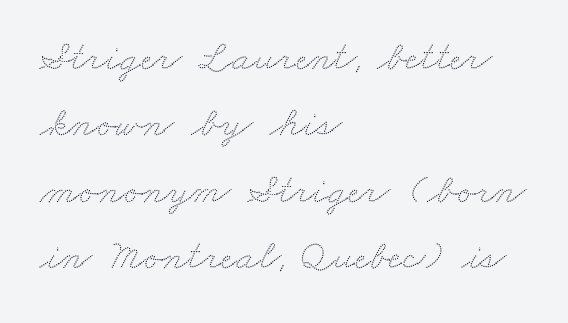
The image shows 42 px wide type; set left-aligned, normal line spacing (1.58x), normal letter spacing, not underlined; low stroke contrast and a small x-height.
